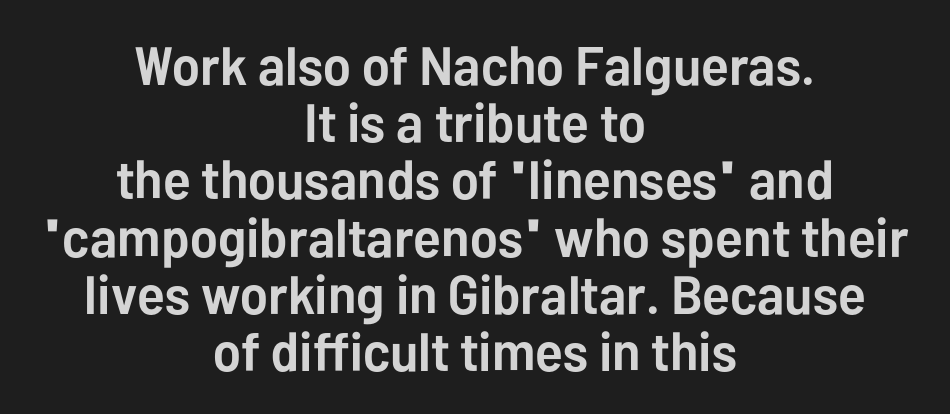
Q: Is the text bold? A: Yes.
Q: Is the text italic (slanted)? A: No, it is upright.
Q: Is the typeface a serif or a sans-serif typeface? A: Sans-serif.
Q: Is the text underlined? A: No.
Q: How is the paragraph aligned? A: Centered.
Q: Is the spacing between letters normal or unusually wide? A: Normal.
Q: Is the spacing between lines tight, normal or loose? A: Tight.
Q: Width (condensed, normal, or wide)? A: Normal.
Q: Stroke contrast? A: Low.
Q: x-height? A: Medium.
Q: Monospaced? A: No.
